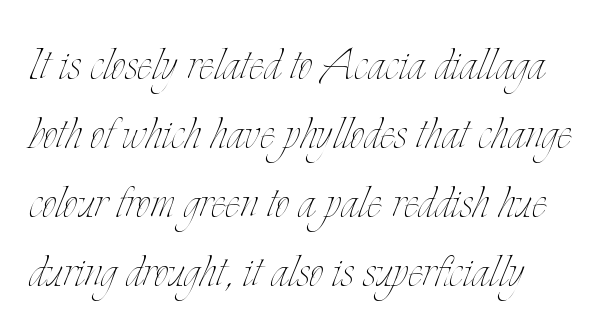
The image shows 57 px thin, condensed type; set line spacing 1.21x, normal letter spacing, not underlined; low stroke contrast and a small x-height.
